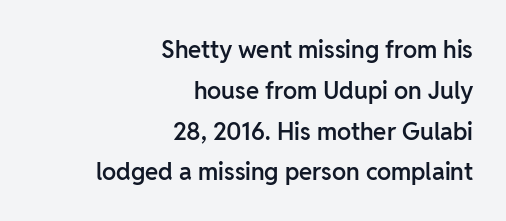
The image shows 24 px text type, upright; set right-aligned, normal line spacing (1.7x), normal letter spacing, not underlined.
